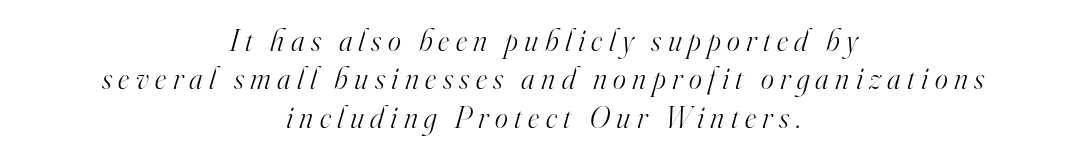
Q: Is the text bold? A: No.
Q: Is the text italic (slanted)? A: Yes, it leans right by about 16 degrees.
Q: Is the typeface a serif or a sans-serif typeface? A: Serif.
Q: Is the text underlined? A: No.
Q: How is the paragraph aligned? A: Centered.
Q: Is the spacing between letters normal or unusually wide? A: Unusually wide.
Q: Width (condensed, normal, or wide)? A: Normal.
Q: Stroke contrast? A: High.
Q: x-height? A: Small.
Q: Monospaced? A: No.
